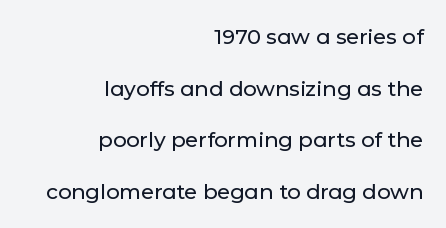
{"italic": "no", "underline": "no", "align": "right", "line_spacing": "loose", "line_spacing_ratio": 2.46, "letter_spacing": "normal", "letter_spacing_em": 0.0, "glyph_px": 21}
